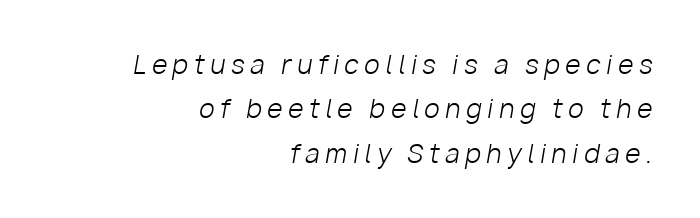
Q: Is the text bold? A: No.
Q: Is the text italic (slanted)? A: Yes, it leans right by about 10 degrees.
Q: Is the text underlined? A: No.
Q: How is the paragraph aligned? A: Right-aligned.
Q: Is the spacing between letters normal or unusually wide? A: Unusually wide.
